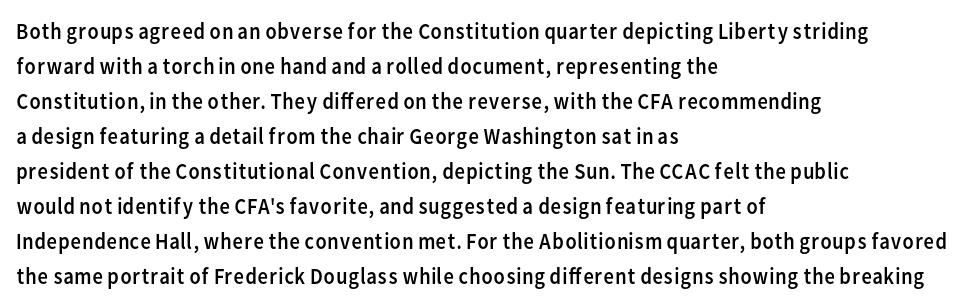
The image shows 23 px text type, upright; set left-aligned, normal line spacing (1.52x), normal letter spacing, not underlined.
